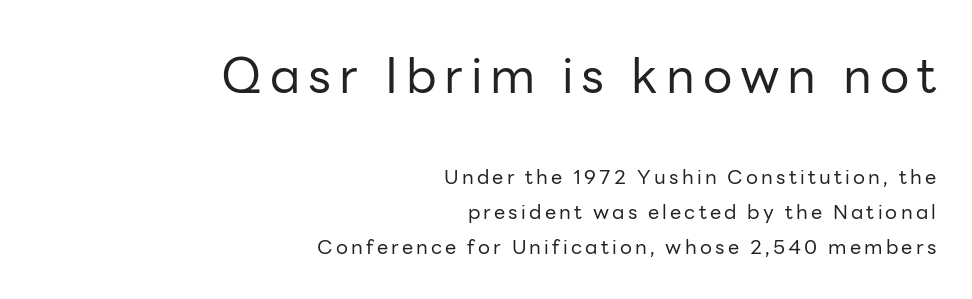
The more generous point size was reserved for the upper chunk. The font sits on the lighter half of the weight spectrum, regular included. These lines are rendered in a variable-pitch font. No italicization has been applied; the sample stays upright.
